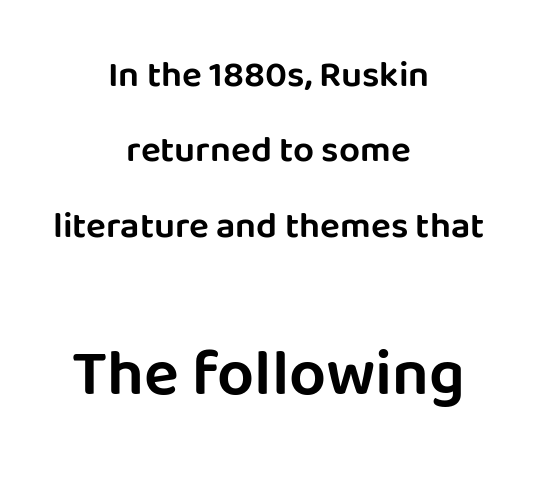
The image shows 65 px sans-serif type, upright; set centered, loose line spacing (2.04x), normal letter spacing, not underlined; the second (bottom) block is 1.76x larger; low stroke contrast and a large x-height.
